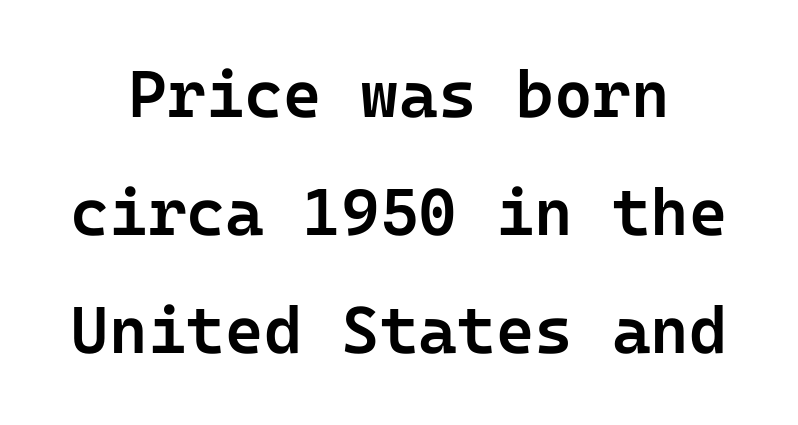
The image shows 66 px semibold sans-serif type, upright; set line spacing 1.79x, normal letter spacing, not underlined; low stroke contrast and a medium x-height.
